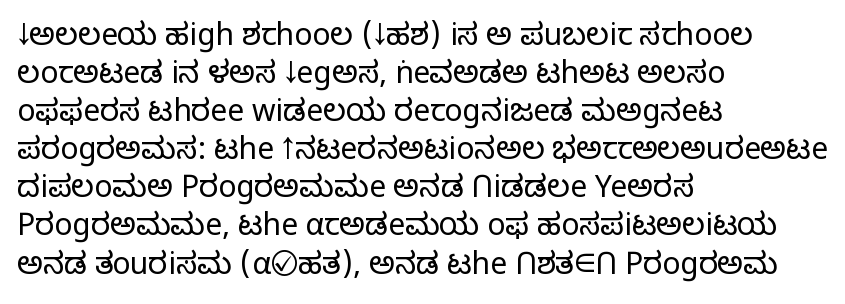
A clean baseline with only descenders dipping below it. A typesetter would mark this as roman, not italic. Looks like regular typesetting: each glyph gets only the width it needs. Compared with typical paragraphs, the rows here are spaced about the same. The passage shown is typeset with a sans-serif family.
